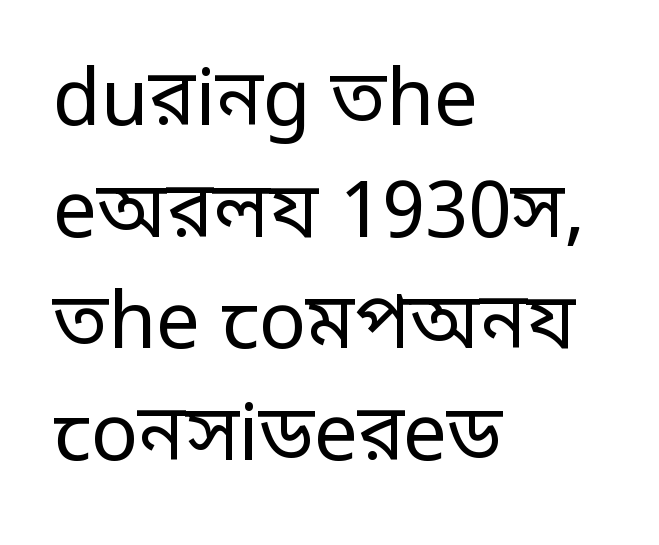
Designer's note — italics off, roman on. Looks like regular typesetting: each glyph gets only the width it needs. Any mark beneath the type? The region is blank. Here the glyphs are tracked normally, forming tight word shapes.
